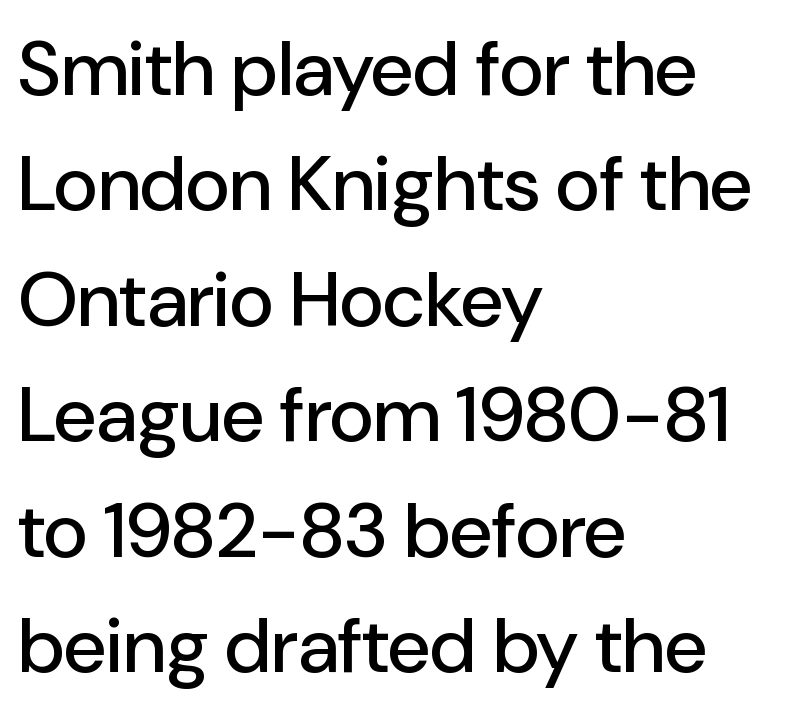
Q: Is the text italic (slanted)? A: No, it is upright.
Q: Is the typeface a serif or a sans-serif typeface? A: Sans-serif.
Q: Is the text underlined? A: No.
Q: How is the paragraph aligned? A: Left-aligned.
Q: Is the spacing between letters normal or unusually wide? A: Normal.
Q: Is the spacing between lines tight, normal or loose? A: Normal.
Q: Width (condensed, normal, or wide)? A: Normal.
Q: Stroke contrast? A: Low.
Q: x-height? A: Medium.
Q: Monospaced? A: No.
